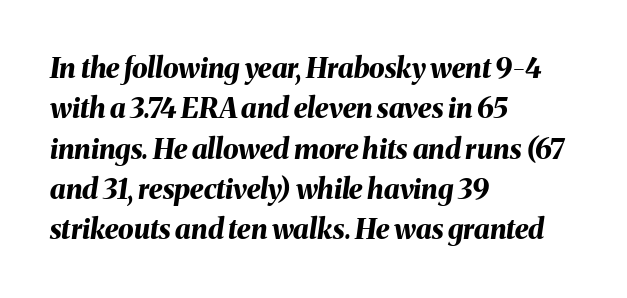
Q: Is the text bold? A: Yes.
Q: Is the text italic (slanted)? A: Yes, it leans right by about 8 degrees.
Q: Is the text underlined? A: No.
Q: How is the paragraph aligned? A: Left-aligned.
Q: Is the spacing between letters normal or unusually wide? A: Normal.
Q: Is the spacing between lines tight, normal or loose? A: Normal.
Q: Width (condensed, normal, or wide)? A: Normal.
Q: Stroke contrast? A: Medium.
Q: x-height? A: Medium.
Q: Monospaced? A: No.
